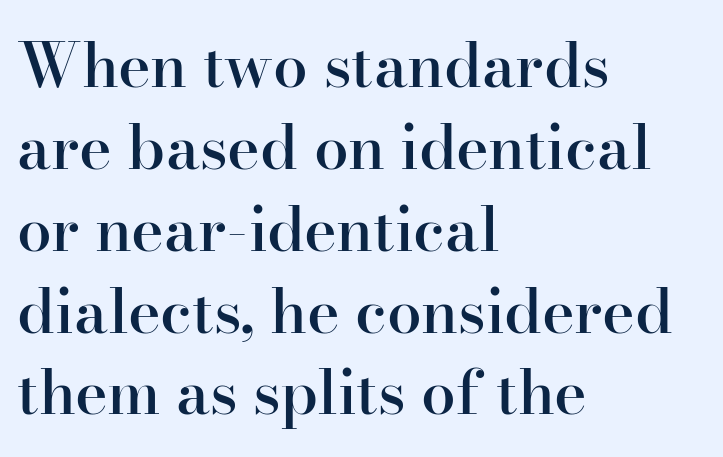
{"serif": "yes", "italic": "no", "bold": "semi", "weight": "semibold", "width": "normal", "stroke_contrast": "high", "x_height": "small", "monospaced": "no", "underline": "no", "align": "left", "line_spacing": "normal", "line_spacing_ratio": 1.32, "letter_spacing": "normal", "letter_spacing_em": 0.0, "glyph_px": 62}
